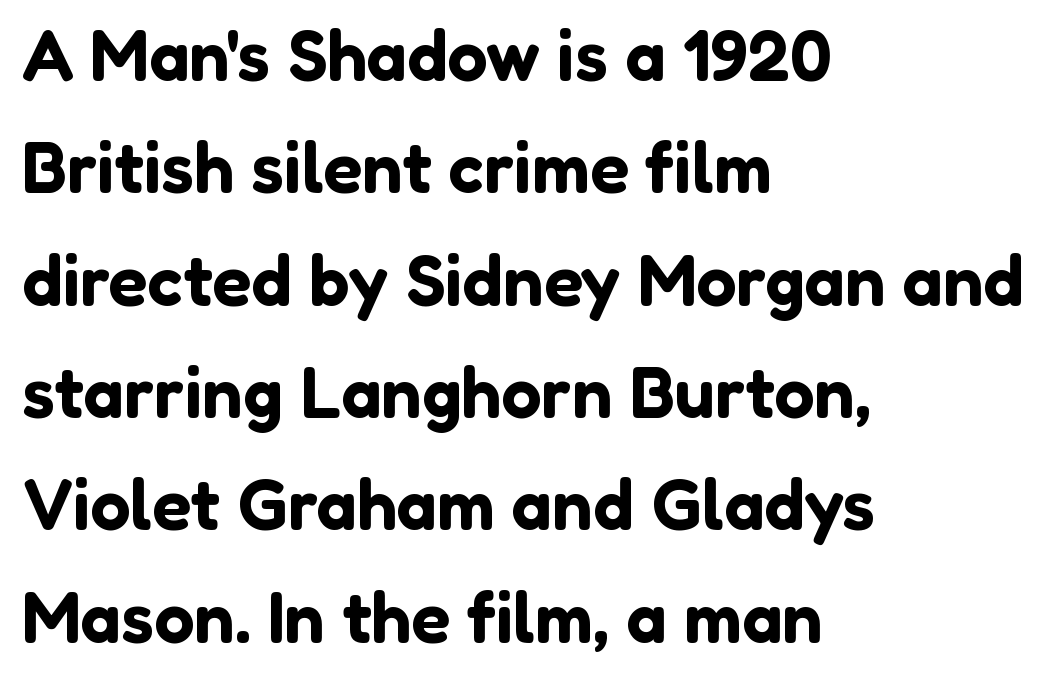
{"serif": "no", "italic": "no", "width": "normal", "stroke_contrast": "low", "x_height": "medium", "monospaced": "no", "underline": "no", "align": "left", "line_spacing": "normal", "line_spacing_ratio": 1.56, "letter_spacing": "normal", "letter_spacing_em": 0.0, "glyph_px": 72}
